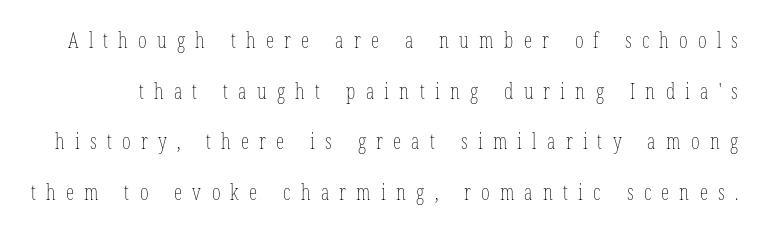
Q: Is the text bold? A: No.
Q: Is the text italic (slanted)? A: No, it is upright.
Q: Is the text underlined? A: No.
Q: Is the spacing between letters normal or unusually wide? A: Unusually wide.
Q: Is the spacing between lines tight, normal or loose? A: Loose.
